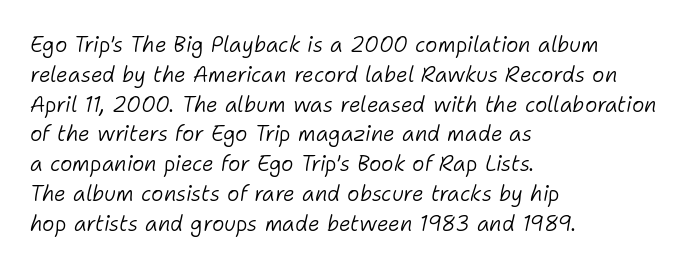
No word sits above an underline. One glance says typical: line gaps are just what's usual. The font is comparable to plain body text, perhaps lighter. Does the copy run flush right? No — it runs flush left. What stands out about the letter spacing? Nothing — it is the standard amount.
